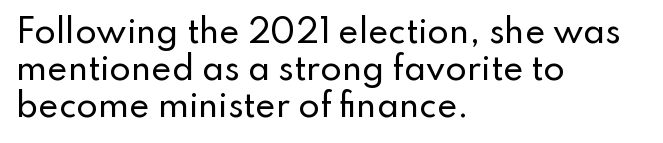
The image shows 31 px sans-serif type, upright; set left-aligned, line spacing 1.2x, normal letter spacing, not underlined; low stroke contrast and a small x-height.
